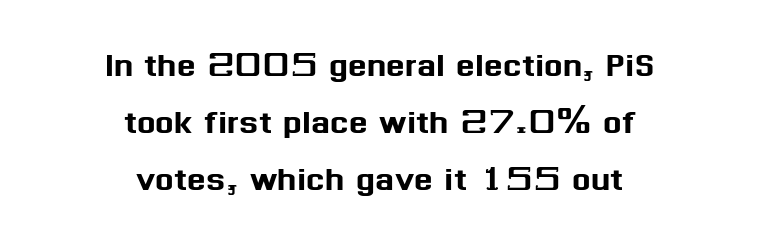
{"serif": "no", "italic": "no", "width": "normal", "stroke_contrast": "medium", "x_height": "medium", "monospaced": "no", "underline": "no", "align": "center", "line_spacing": "normal", "line_spacing_ratio": 1.29, "letter_spacing": "normal", "letter_spacing_em": 0.0, "glyph_px": 44}
